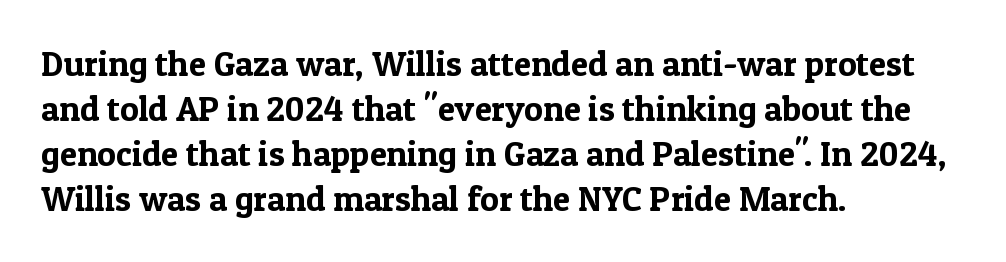
The image shows 35 px serif type, upright; set left-aligned, normal line spacing (1.29x), normal letter spacing, not underlined; a medium x-height.
